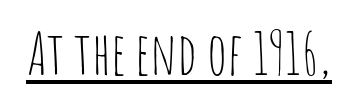
The image shows 58 px thin, condensed sans-serif type, upright; set normal letter spacing, underlined; low stroke contrast and a large x-height.
